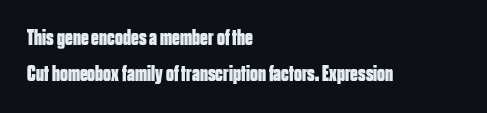
When letters stand straight like this, we call the style roman or upright. This is heavy type, rendered in bold. Which margin do the lines hug? The left one — the right edge is uneven. A clean baseline with only descenders dipping below it.
